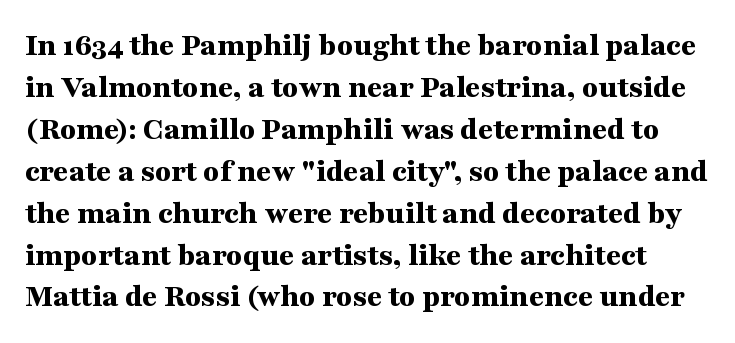
{"serif": "yes", "italic": "no", "bold": "yes", "weight": "bold", "width": "wide", "stroke_contrast": "medium", "x_height": "medium", "monospaced": "no", "underline": "no", "line_spacing": "normal", "line_spacing_ratio": 1.27, "letter_spacing": "normal", "letter_spacing_em": 0.0, "glyph_px": 33}
